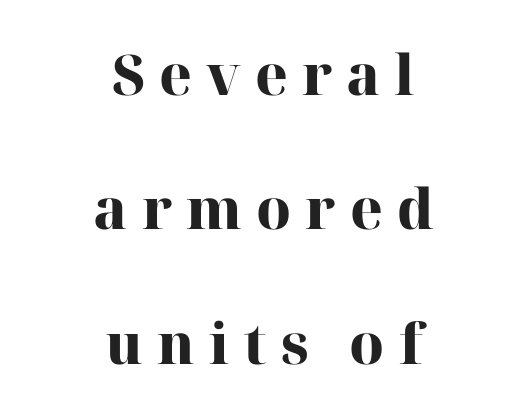
{"serif": "yes", "italic": "no", "bold": "yes", "weight": "heavy", "width": "normal", "stroke_contrast": "high", "x_height": "medium", "monospaced": "no", "underline": "no", "align": "center", "line_spacing": "loose", "line_spacing_ratio": 2.4, "letter_spacing": "wide", "letter_spacing_em": 0.25, "glyph_px": 56}
